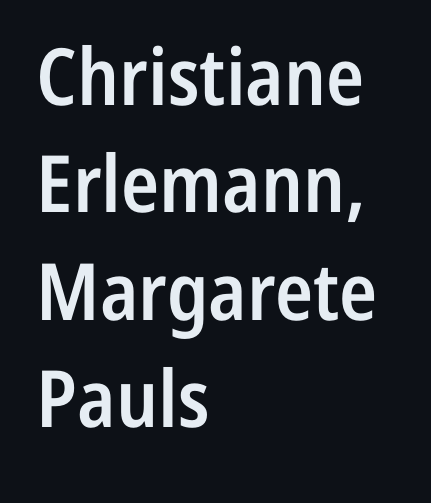
The image shows 79 px semibold, condensed sans-serif type, upright; set left-aligned, normal line spacing (1.36x), normal letter spacing, not underlined; low stroke contrast and a medium x-height.
